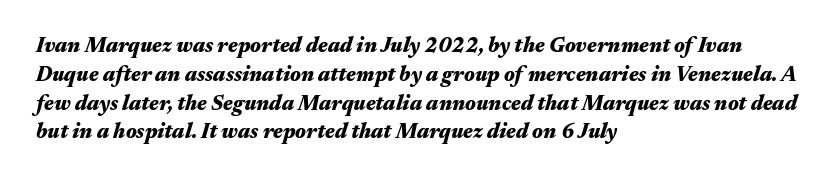
{"italic": "yes", "lean": "right", "slant_degrees": 17, "bold": "yes", "underline": "no", "align": "left", "line_spacing": "normal", "line_spacing_ratio": 1.37, "letter_spacing": "normal", "letter_spacing_em": 0.0, "glyph_px": 21}
